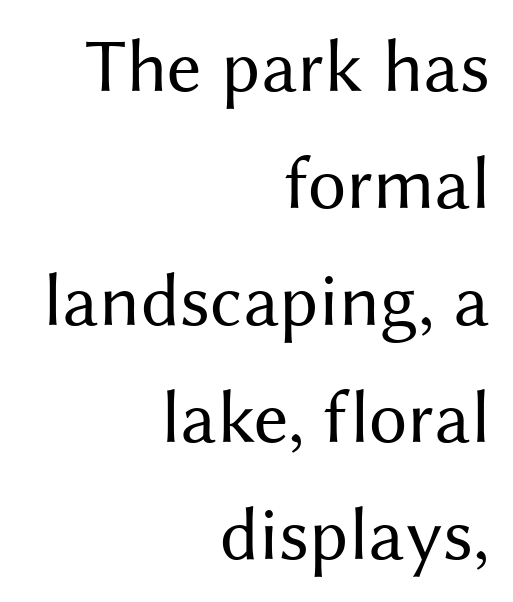
{"serif": "no", "italic": "no", "bold": "no", "weight": "regular", "width": "normal", "stroke_contrast": "medium", "x_height": "medium", "monospaced": "no", "underline": "no", "align": "right", "line_spacing": "normal", "line_spacing_ratio": 1.54, "letter_spacing": "normal", "letter_spacing_em": 0.0, "glyph_px": 76}
